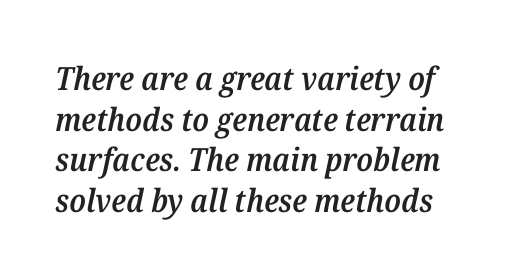
Q: Is the text bold? A: Semi-bold.
Q: Is the text italic (slanted)? A: Yes, it leans right by about 12 degrees.
Q: Is the typeface a serif or a sans-serif typeface? A: Serif.
Q: Is the text underlined? A: No.
Q: Is the spacing between letters normal or unusually wide? A: Normal.
Q: Is the spacing between lines tight, normal or loose? A: Normal.
Q: Width (condensed, normal, or wide)? A: Normal.
Q: Stroke contrast? A: Medium.
Q: x-height? A: Medium.
Q: Monospaced? A: No.
